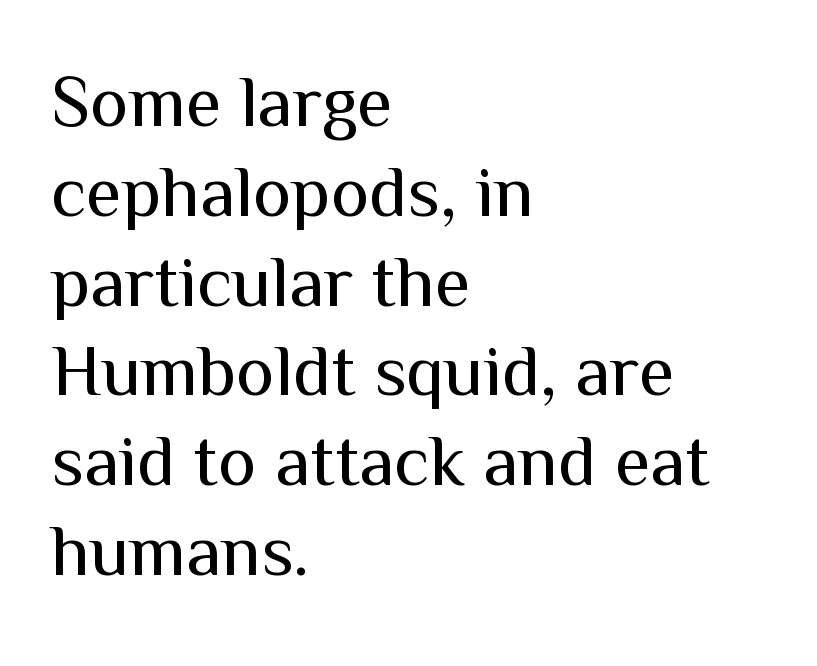
Q: Is the text bold? A: No.
Q: Is the text italic (slanted)? A: No, it is upright.
Q: Is the typeface a serif or a sans-serif typeface? A: Sans-serif.
Q: Is the text underlined? A: No.
Q: How is the paragraph aligned? A: Left-aligned.
Q: Is the spacing between letters normal or unusually wide? A: Normal.
Q: Width (condensed, normal, or wide)? A: Normal.
Q: Stroke contrast? A: Medium.
Q: x-height? A: Medium.
Q: Monospaced? A: No.
